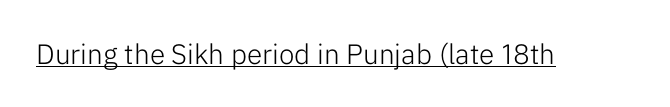
Q: Is the text bold? A: No.
Q: Is the text italic (slanted)? A: No, it is upright.
Q: Is the typeface a serif or a sans-serif typeface? A: Sans-serif.
Q: Is the text underlined? A: Yes.
Q: Is the spacing between letters normal or unusually wide? A: Normal.
Q: Width (condensed, normal, or wide)? A: Normal.
Q: Stroke contrast? A: Low.
Q: x-height? A: Medium.
Q: Monospaced? A: No.
